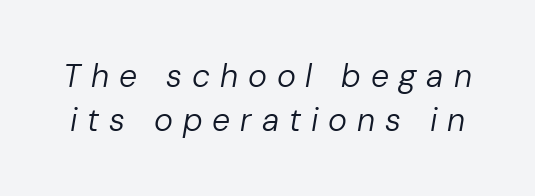
Q: Is the text bold? A: No.
Q: Is the text italic (slanted)? A: Yes, it leans right by about 10 degrees.
Q: Is the text underlined? A: No.
Q: Is the spacing between letters normal or unusually wide? A: Unusually wide.
Q: Is the spacing between lines tight, normal or loose? A: Normal.
Q: Width (condensed, normal, or wide)? A: Normal.
Q: Stroke contrast? A: Low.
Q: x-height? A: Medium.
Q: Monospaced? A: No.
